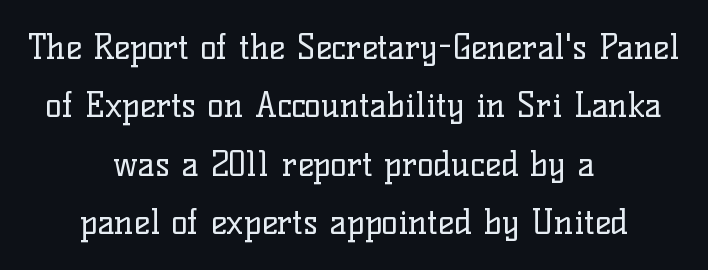
The image shows 34 px regular-weight serif type, upright; set centered, line spacing 1.72x, normal letter spacing, not underlined; low stroke contrast and a medium x-height.
